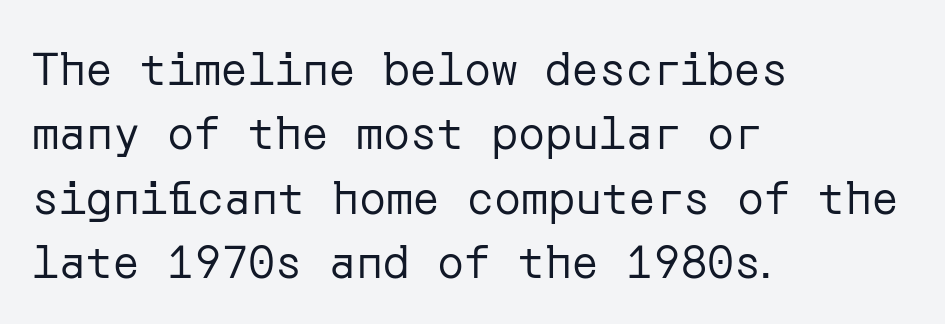
The image shows 45 px regular-weight sans-serif type, upright; set left-aligned, normal line spacing (1.43x), normal letter spacing, not underlined; low stroke contrast and a medium x-height.
